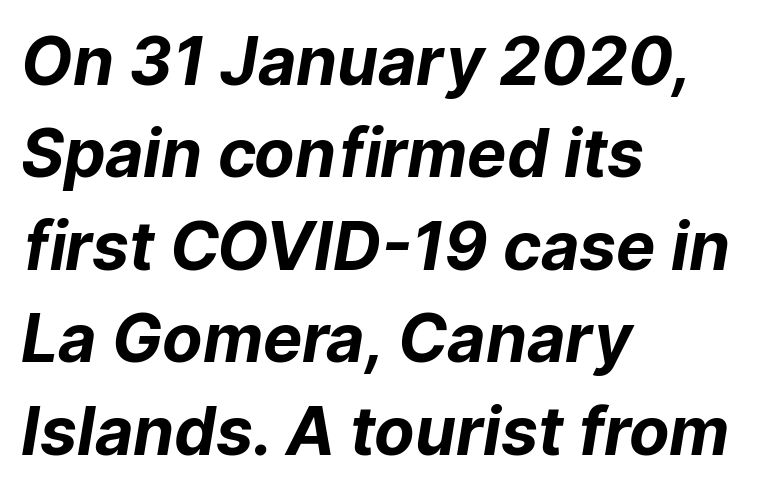
Inter-character spacing is left at the font's built-in metrics. The line-height multiplier appears to be the usual default. Classification — sans serif. The letters advance in unequal steps, a hallmark of proportional type. All the whitespace from short lines collects on the right. The typesetting leans heavy: a genuine bold.
